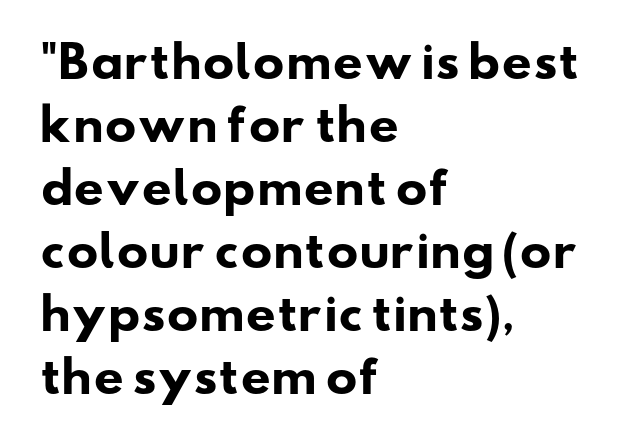
The specimen omits any rule beneath the text block's lines. Notice how the passage keeps a crisp vertical edge on the left only. Interline gaps are of average width in this sample. Letterform terminals end flat and unadorned throughout the passage. Bold? Absolutely — the strokes are thick and heavy.
